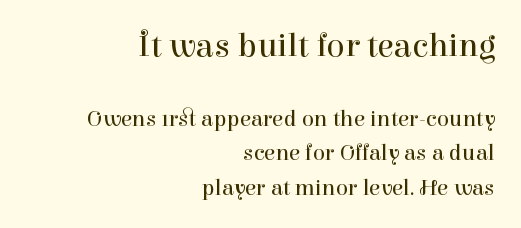
Q: Is the text bold? A: No.
Q: Is the text italic (slanted)? A: No, it is upright.
Q: Is the typeface a serif or a sans-serif typeface? A: Serif.
Q: Is the text underlined? A: No.
Q: How is the paragraph aligned? A: Right-aligned.
Q: Is the spacing between letters normal or unusually wide? A: Normal.
Q: Is the spacing between lines tight, normal or loose? A: Normal.
Q: Which block of text is set in a larger size, the first (top) or the second (bottom)? A: The first (top) one.
Q: Width (condensed, normal, or wide)? A: Normal.
Q: Stroke contrast? A: High.
Q: x-height? A: Medium.
Q: Monospaced? A: No.
